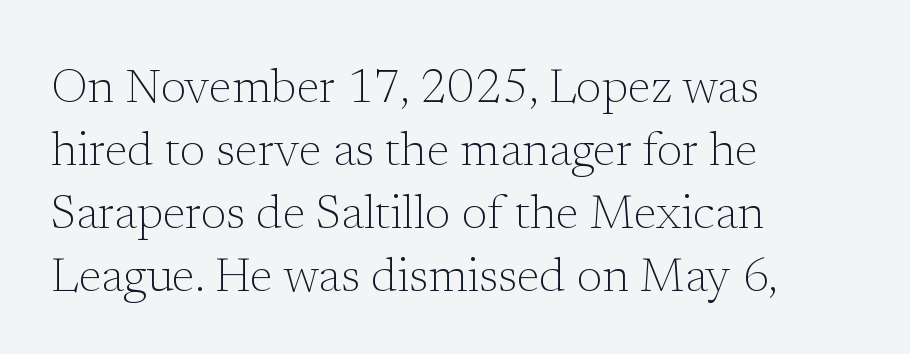
{"serif": "yes", "italic": "no", "bold": "no", "weight": "light", "width": "normal", "stroke_contrast": "low", "x_height": "medium", "monospaced": "no", "underline": "no", "align": "left", "line_spacing": "normal", "line_spacing_ratio": 1.34, "letter_spacing": "normal", "letter_spacing_em": 0.0, "glyph_px": 47}
